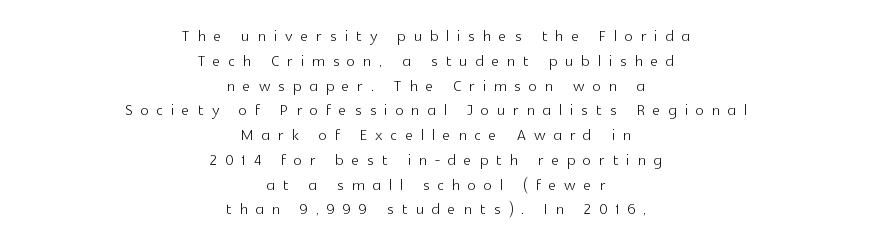
Q: Is the text bold? A: No.
Q: Is the text italic (slanted)? A: No, it is upright.
Q: Is the text underlined? A: No.
Q: How is the paragraph aligned? A: Centered.
Q: Is the spacing between letters normal or unusually wide? A: Unusually wide.
